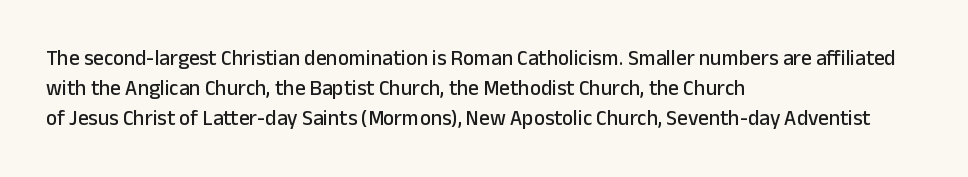
The image shows 21 px text type, upright; set left-aligned, normal line spacing (1.44x), normal letter spacing, not underlined.
